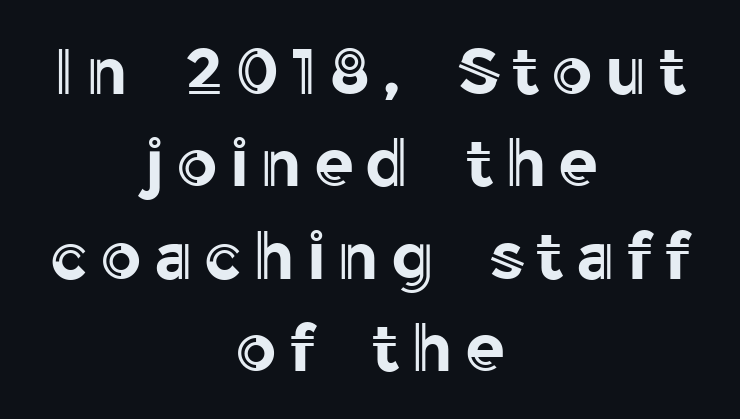
This sample has the flowing, uneven cadence of proportional lettering. A centered setting, common on invitations and titles, is used for this passage. The block of text has a typical density, with ordinary space between rows. Just letters on the line, the space beneath them empty.
